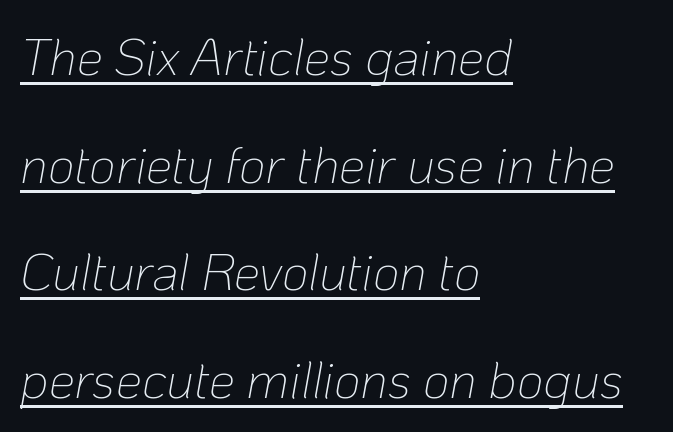
Q: Is the text bold? A: No.
Q: Is the text italic (slanted)? A: Yes, it leans right by about 10 degrees.
Q: Is the text underlined? A: Yes.
Q: How is the paragraph aligned? A: Left-aligned.
Q: Is the spacing between letters normal or unusually wide? A: Normal.
Q: Is the spacing between lines tight, normal or loose? A: Loose.
Q: Width (condensed, normal, or wide)? A: Normal.
Q: Stroke contrast? A: Low.
Q: x-height? A: Medium.
Q: Monospaced? A: No.
